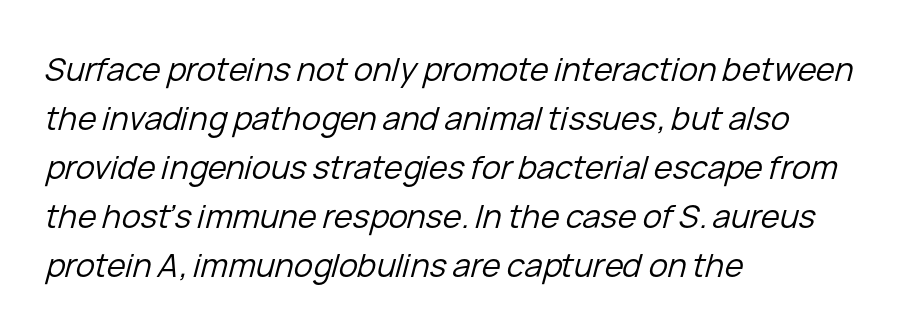
The image shows 32 px regular-weight type, italic (leaning right); set left-aligned, normal line spacing (1.53x), normal letter spacing, not underlined; low stroke contrast and a medium x-height.
